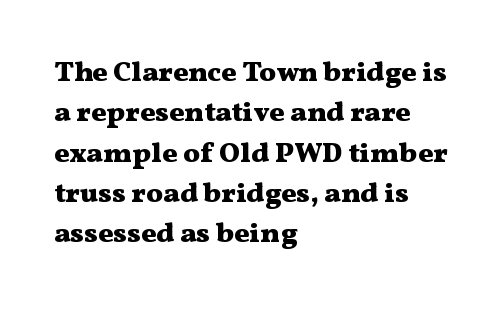
The image shows 28 px heavy, wide serif type, upright; set left-aligned, normal line spacing (1.44x), normal letter spacing, not underlined; medium stroke contrast and a medium x-height.
